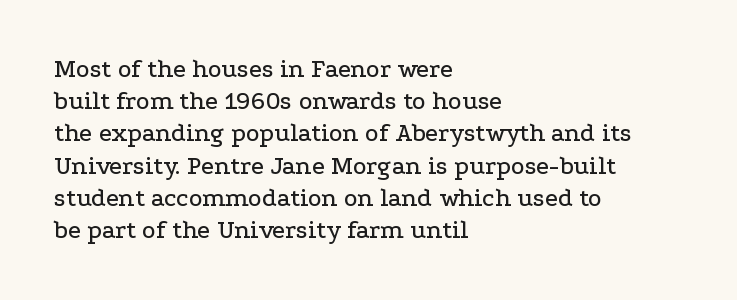
{"italic": "no", "underline": "no", "align": "left", "line_spacing_ratio": 1.24, "letter_spacing": "normal", "letter_spacing_em": 0.0, "glyph_px": 26}
